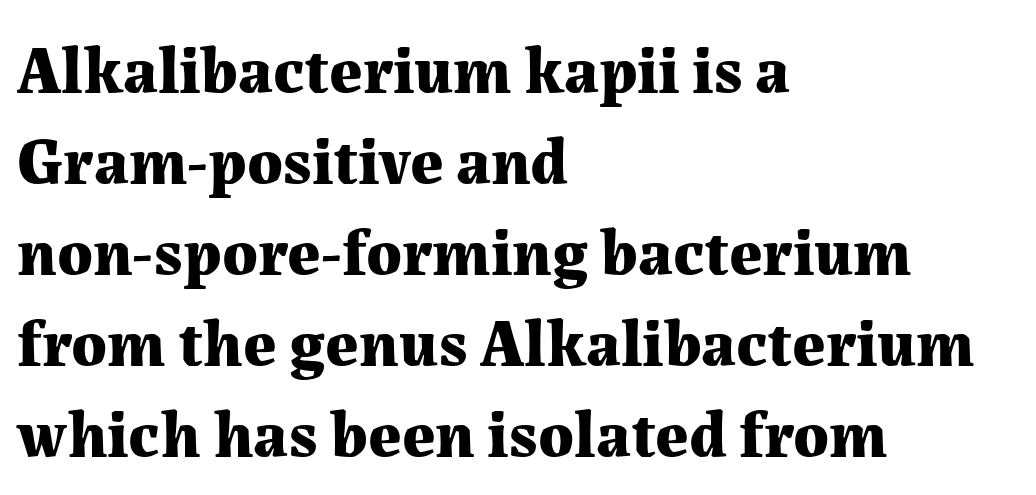
{"serif": "yes", "italic": "no", "bold": "yes", "weight": "bold", "width": "normal", "stroke_contrast": "medium", "x_height": "medium", "monospaced": "no", "underline": "no", "align": "left", "line_spacing": "normal", "line_spacing_ratio": 1.38, "letter_spacing": "normal", "letter_spacing_em": 0.0, "glyph_px": 66}
